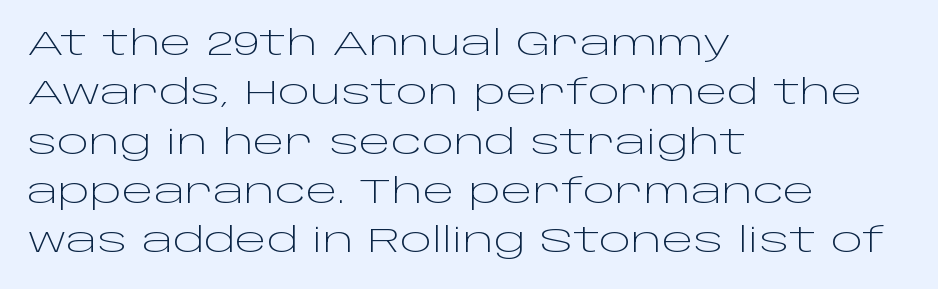
The letters stand upright; this is a roman face. Character widths vary here, with narrow letters taking less room than wide ones. Letterform terminals end flat and unadorned throughout the passage. Vertically, the passage feels balanced, rows spaced as you'd expect.
